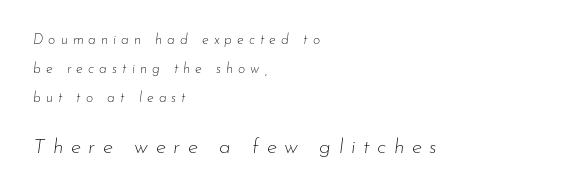
The paragraph shown leans on its left margin. Emphasis-style slanted type is in use. How are the letters spaced? Widely, with obvious added tracking. The vertical gap from one line to the next is large. The specimen omits any rule beneath the text block's lines. The emphasis by scale lands on block number two, below.
